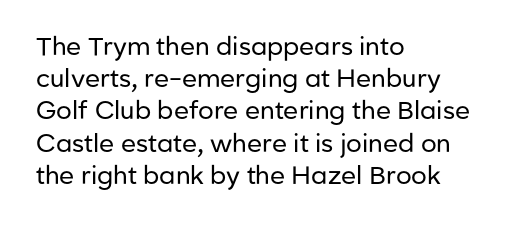
These lines keep a tight, regular rhythm from letter to letter. This sample is left-justified, so line endings fall wherever the words run out. The space between consecutive lines is moderate. Do the letters lean? They stand straight. The passage shown is not underscored anywhere. Stems and bowls with no extra thickness — not bold.
